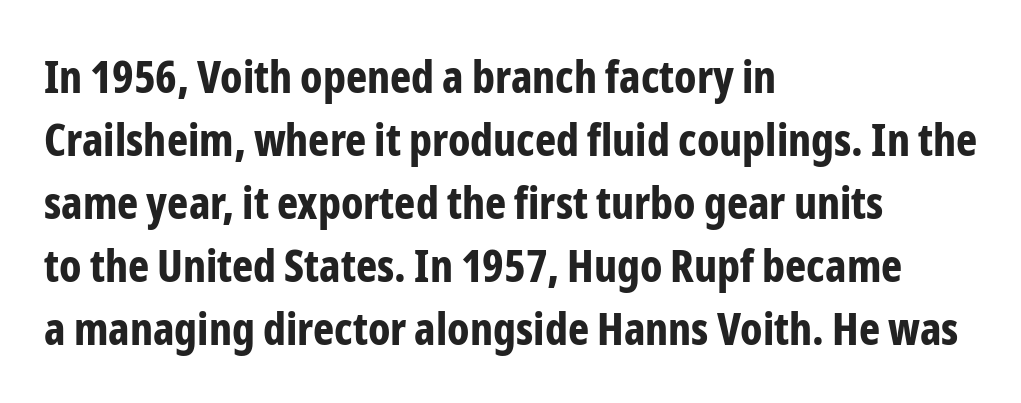
No extra tracking has been applied to these lines. The lettering stays uniformly vertical, giving the passage a roman look. Stroke thickness is high; the sample reads as a true bold. The space beneath each line is pristine and unruled. Is this a fixed-width face? No — the glyphs have proportional, varying widths.
